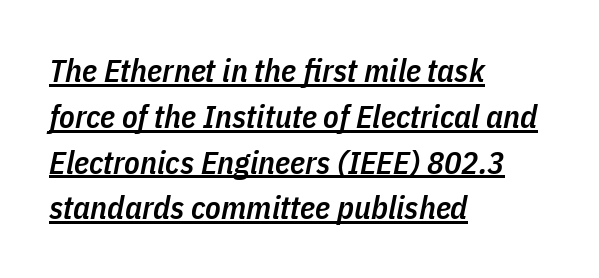
{"italic": "yes", "lean": "right", "slant_degrees": 11, "bold": "semi", "weight": "semibold", "width": "condensed", "stroke_contrast": "low", "x_height": "medium", "monospaced": "no", "underline": "yes", "align": "left", "line_spacing": "normal", "line_spacing_ratio": 1.43, "letter_spacing": "normal", "letter_spacing_em": 0.0, "glyph_px": 32}
